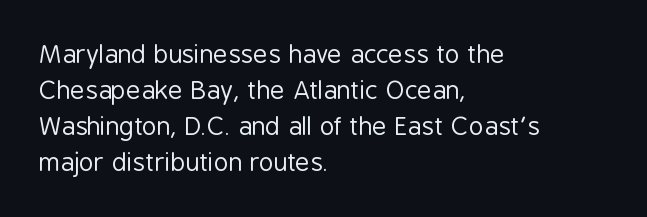
The rendering anchors every line to the left-hand side. Words appear dense and cohesive because spacing is normal. Does the leading feel generous? No, just average. A quiet, ordinary-to-light weight characterises the typeface.
